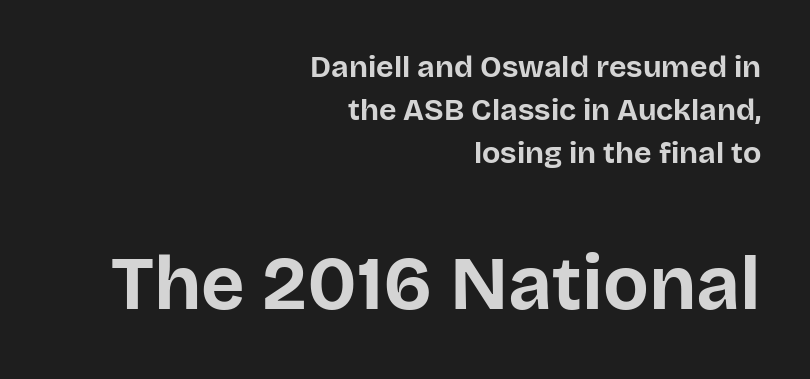
The zone under the glyphs is completely vacant. The font's upright variant was chosen for this text. You could not count columns in this text — the font is proportionally spaced. The lines are quadded right. Each letter's strokes conclude bluntly, with no projecting serifs.
